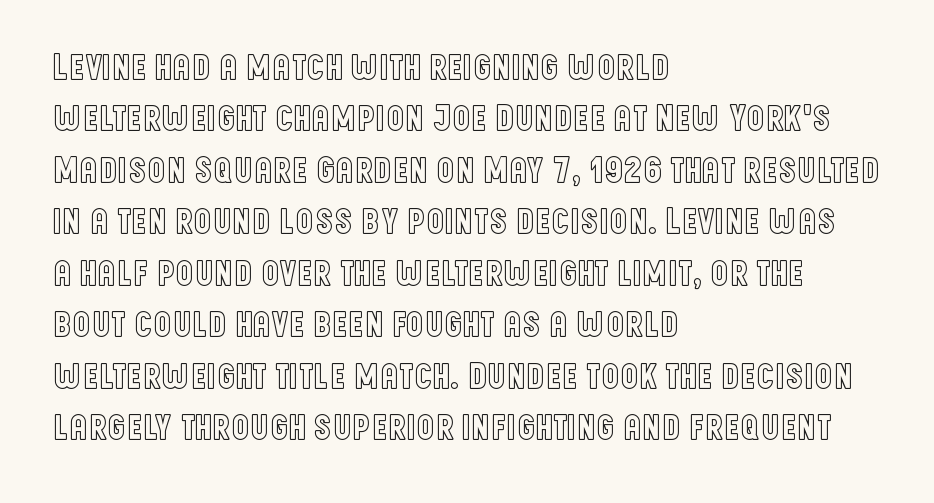
Looks like regular typesetting: each glyph gets only the width it needs. Posture: straight, roman, zero tilt. Observe the ordinary spacing: letters are neighbours, not strangers. A classic flush-left, rag-right setting is used for this passage. This block has exactly the height ordinary leading produces.
